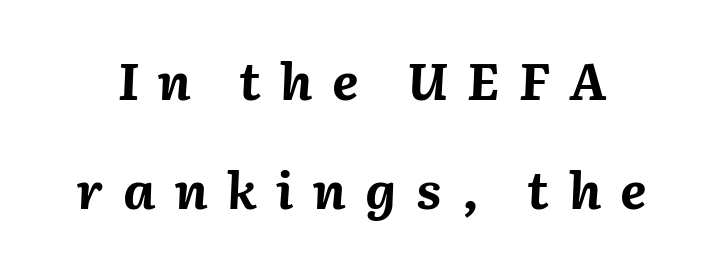
{"italic": "yes", "lean": "right", "slant_degrees": 2, "bold": "yes", "weight": "bold", "width": "normal", "stroke_contrast": "medium", "x_height": "medium", "monospaced": "no", "underline": "no", "line_spacing": "loose", "line_spacing_ratio": 2.14, "letter_spacing": "wide", "letter_spacing_em": 0.38, "glyph_px": 51}
